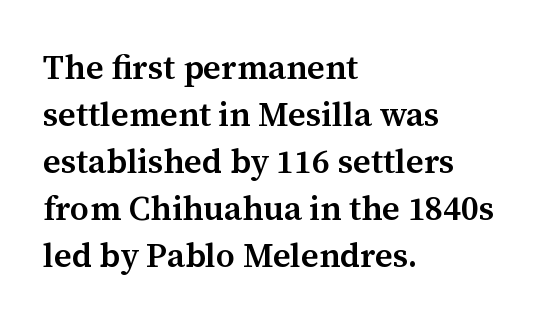
The image shows 34 px semibold serif type, upright; set left-aligned, normal line spacing (1.38x), normal letter spacing, not underlined; medium stroke contrast and a medium x-height.
